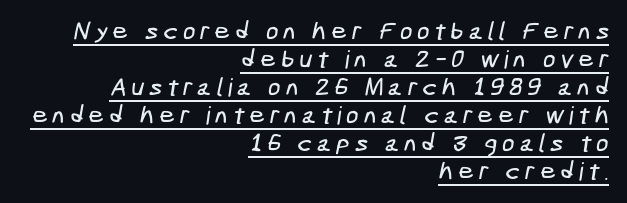
The lines are packed closely together with very little leading. In designer terms, the underline attribute is active on this setting. These lines stack with their right ends in a neat column.
